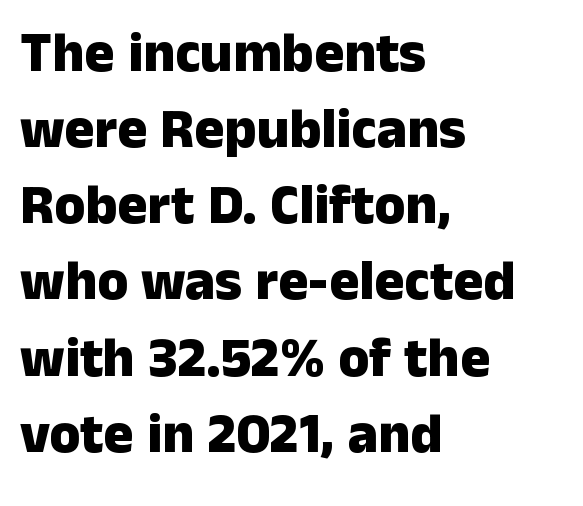
The image shows 56 px heavy sans-serif type, upright; set left-aligned, normal line spacing (1.36x), normal letter spacing, not underlined; low stroke contrast and a medium x-height.
